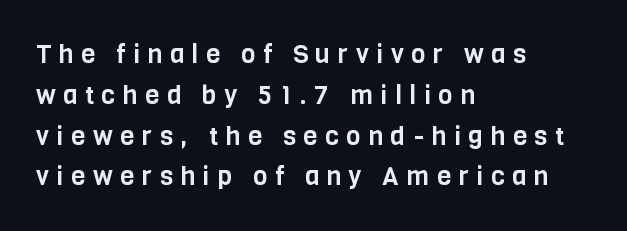
Q: Is the text italic (slanted)? A: No, it is upright.
Q: Is the text underlined? A: No.
Q: How is the paragraph aligned? A: Left-aligned.
Q: Is the spacing between letters normal or unusually wide? A: Unusually wide.
Q: Is the spacing between lines tight, normal or loose? A: Normal.
